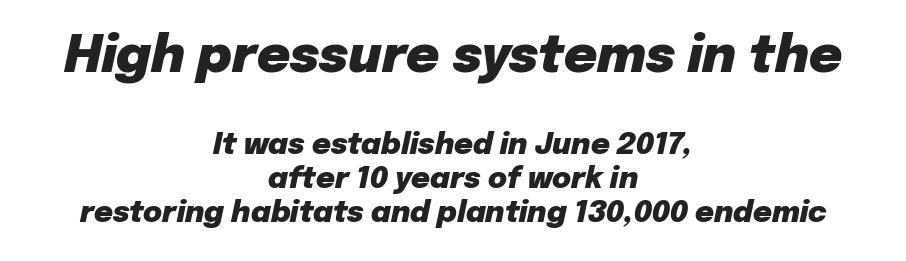
Default kerning and tracking; the words read as compact shapes. The rendering uses natural spacing where letterforms have individual widths. Neither beginnings nor endings align; midpoints do. Two sizes are in play, and the larger belongs to the first block.
